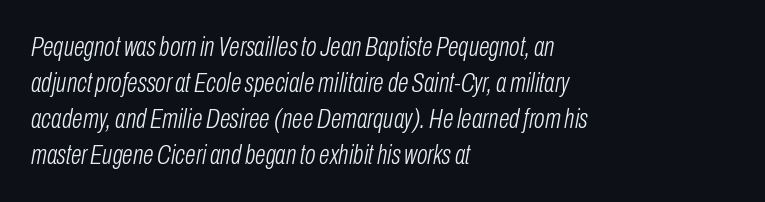
{"italic": "yes", "lean": "right", "slant_degrees": 10, "bold": "no", "weight": "light", "width": "condensed", "stroke_contrast": "low", "x_height": "medium", "monospaced": "no", "underline": "no", "align": "left", "line_spacing": "normal", "line_spacing_ratio": 1.29, "letter_spacing": "normal", "letter_spacing_em": 0.0, "glyph_px": 28}
